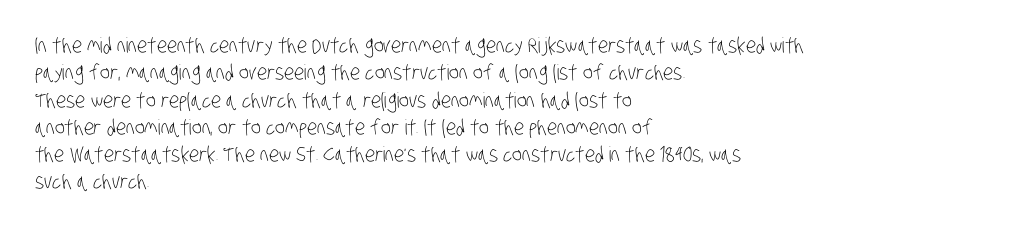
Q: Is the text bold? A: No.
Q: Is the text underlined? A: No.
Q: How is the paragraph aligned? A: Left-aligned.
Q: Is the spacing between letters normal or unusually wide? A: Normal.
Q: Is the spacing between lines tight, normal or loose? A: Normal.
